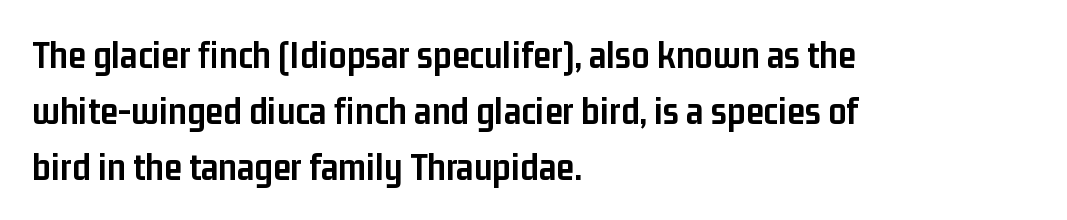
Q: Is the text bold? A: Yes.
Q: Is the text italic (slanted)? A: No, it is upright.
Q: Is the typeface a serif or a sans-serif typeface? A: Sans-serif.
Q: Is the text underlined? A: No.
Q: How is the paragraph aligned? A: Left-aligned.
Q: Is the spacing between letters normal or unusually wide? A: Normal.
Q: Is the spacing between lines tight, normal or loose? A: Normal.
Q: Width (condensed, normal, or wide)? A: Condensed.
Q: Stroke contrast? A: Low.
Q: x-height? A: Medium.
Q: Monospaced? A: No.
